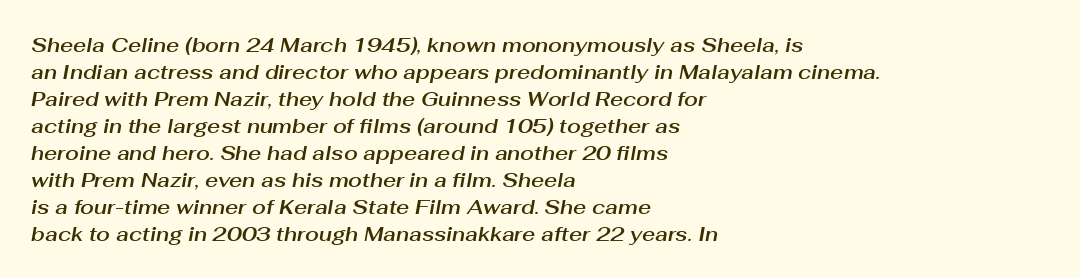
Each row of text sits above clean, open space. Compared with typical paragraphs, the rows here are spaced about the same. Notice how the passage keeps a crisp vertical edge on the left only. Style check: oblique.
